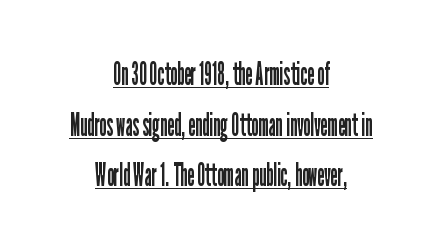
{"serif": "no", "italic": "no", "bold": "no", "weight": "regular", "width": "condensed", "stroke_contrast": "low", "x_height": "medium", "monospaced": "no", "underline": "yes", "align": "center", "line_spacing": "normal", "line_spacing_ratio": 1.58, "letter_spacing": "normal", "letter_spacing_em": 0.0, "glyph_px": 32}
